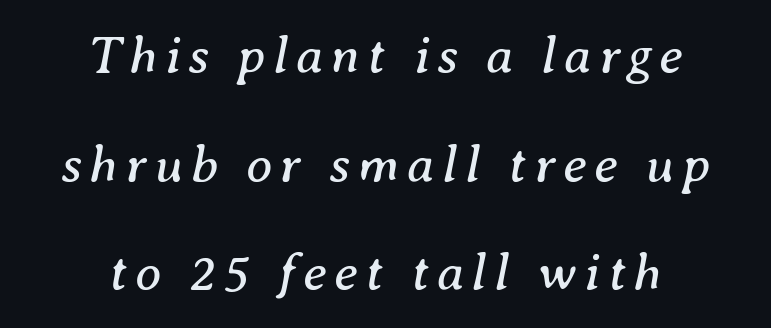
The image shows 53 px regular-weight serif type, italic (leaning right); set centered, loose line spacing (2.05x), not underlined; medium stroke contrast and a medium x-height.
